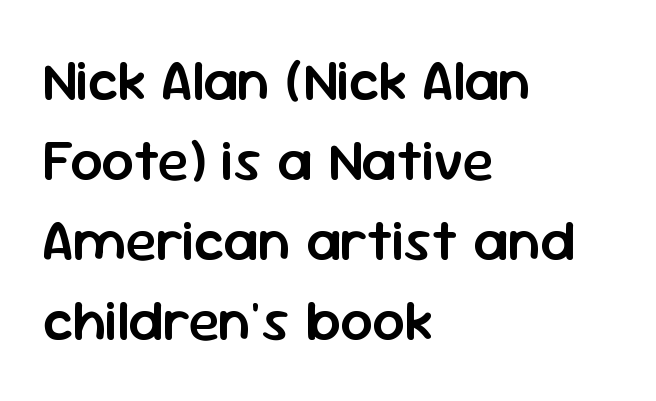
{"serif": "no", "italic": "no", "bold": "semi", "weight": "semibold", "width": "normal", "stroke_contrast": "low", "x_height": "medium", "monospaced": "no", "underline": "no", "align": "left", "line_spacing": "normal", "line_spacing_ratio": 1.38, "letter_spacing": "normal", "letter_spacing_em": 0.0, "glyph_px": 58}
